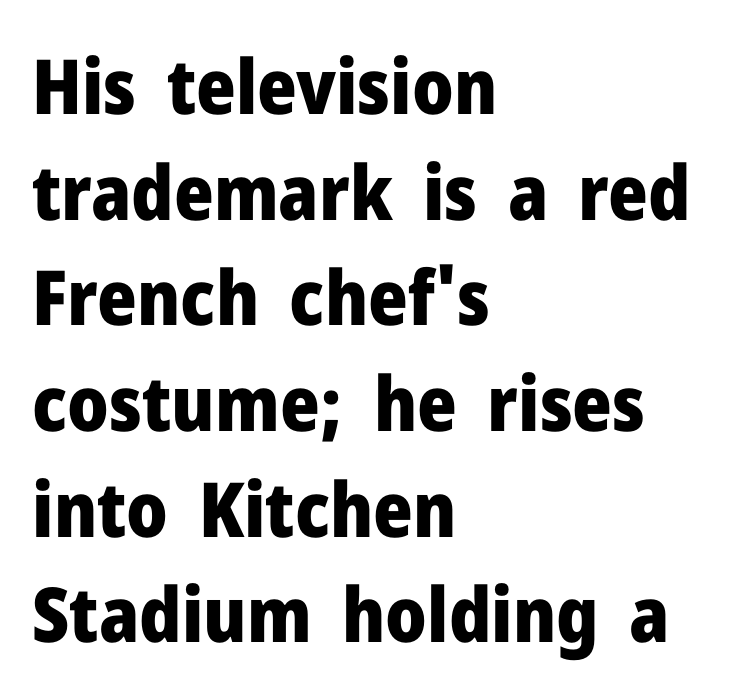
The image shows 76 px heavy sans-serif type, upright; set left-aligned, normal line spacing (1.39x), normal letter spacing, not underlined; low stroke contrast and a medium x-height.
